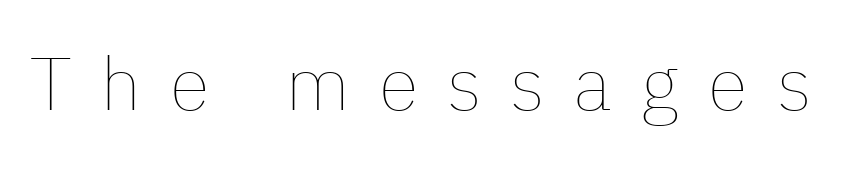
The image shows 74 px thin type, upright; set unusually wide letter spacing (+0.39 em), not underlined; low stroke contrast and a medium x-height.
